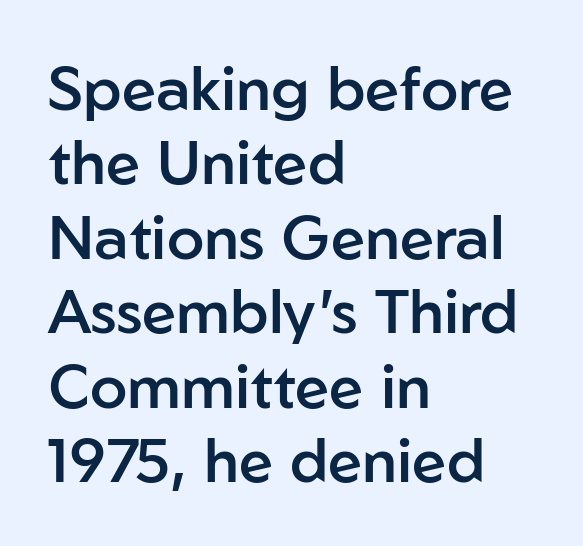
Q: Is the text bold? A: Semi-bold.
Q: Is the text italic (slanted)? A: No, it is upright.
Q: Is the typeface a serif or a sans-serif typeface? A: Sans-serif.
Q: Is the text underlined? A: No.
Q: How is the paragraph aligned? A: Left-aligned.
Q: Is the spacing between letters normal or unusually wide? A: Normal.
Q: Width (condensed, normal, or wide)? A: Normal.
Q: Stroke contrast? A: Low.
Q: x-height? A: Medium.
Q: Monospaced? A: No.
